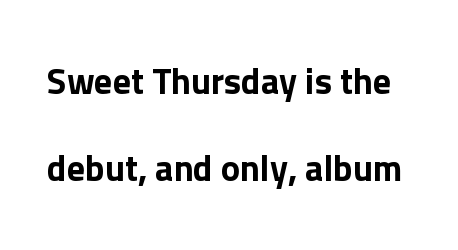
Q: Is the text italic (slanted)? A: No, it is upright.
Q: Is the typeface a serif or a sans-serif typeface? A: Sans-serif.
Q: Is the text underlined? A: No.
Q: Is the spacing between letters normal or unusually wide? A: Normal.
Q: Is the spacing between lines tight, normal or loose? A: Loose.
Q: Width (condensed, normal, or wide)? A: Normal.
Q: Stroke contrast? A: Low.
Q: x-height? A: Medium.
Q: Monospaced? A: No.
